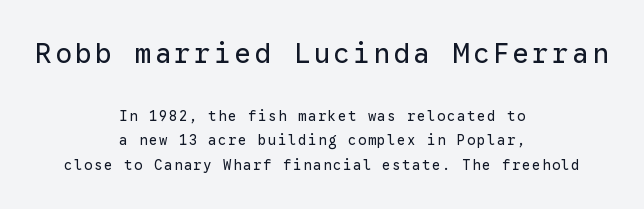
The image shows 28 px regular-weight sans-serif type, upright, monospaced; set centered, line spacing 1.76x, not underlined; the first (top) block is 2.0x larger; low stroke contrast and a medium x-height.
